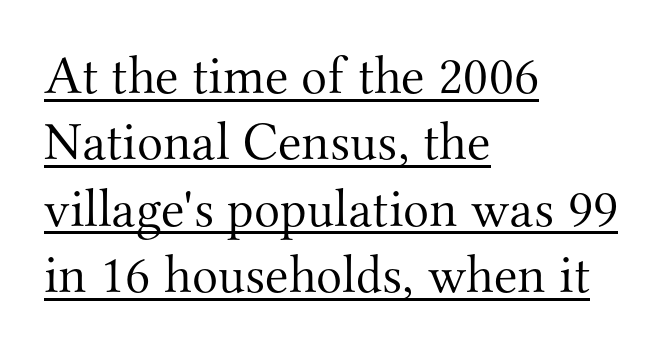
Posture: vertical. Layout note: lines flush left. Is this a fixed-width face? No — the glyphs have proportional, varying widths. The rendering keeps characters at their native spacing.
